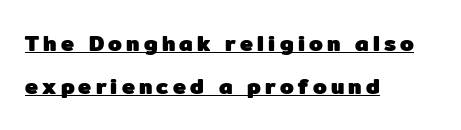
Is there much room between lines? Yes — plenty of vertical air separates them. The typesetter chose a ragged-right arrangement here. How heavy is the stroke? Heavy — this is a bold. When letters stand straight like this, we call the style roman or upright. Underlined type.
